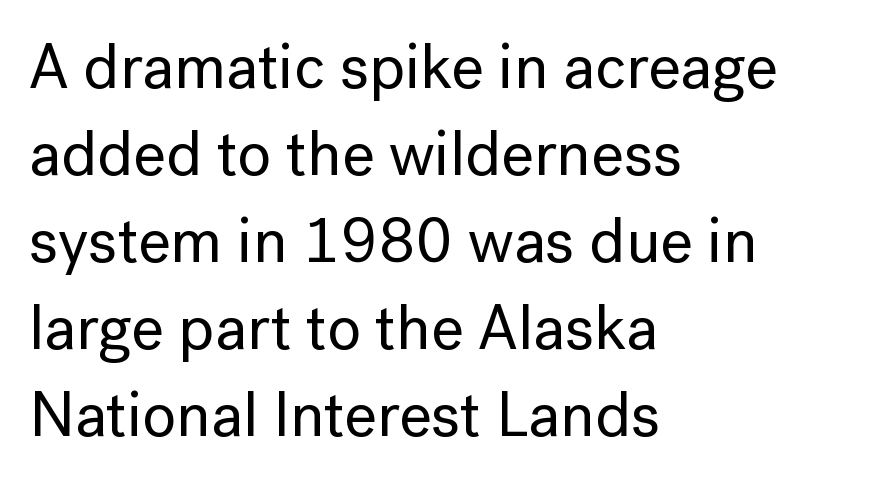
{"serif": "no", "italic": "no", "width": "normal", "stroke_contrast": "low", "x_height": "medium", "monospaced": "no", "underline": "no", "align": "left", "line_spacing": "normal", "line_spacing_ratio": 1.38, "letter_spacing": "normal", "letter_spacing_em": 0.0, "glyph_px": 63}
